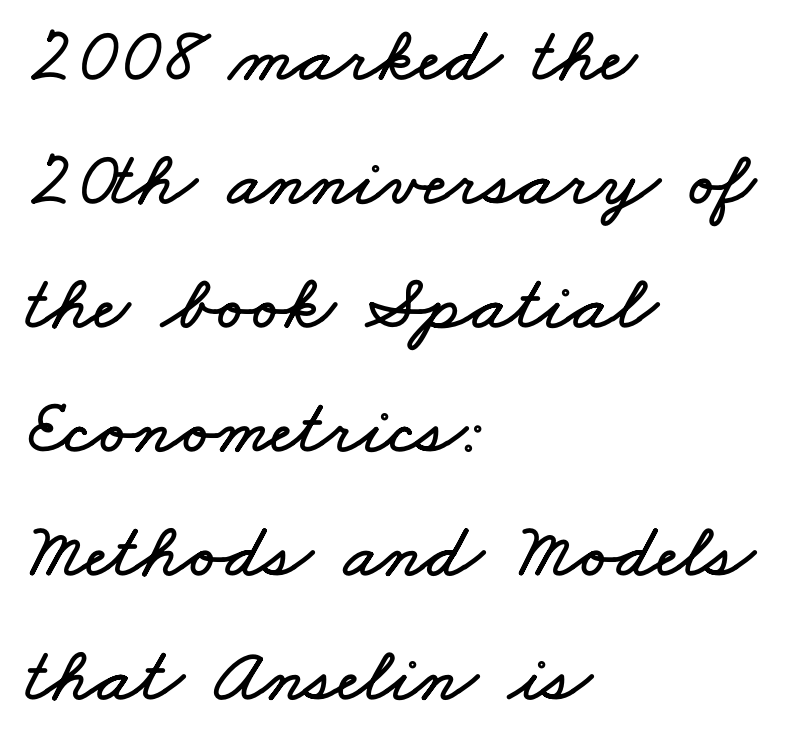
The image shows 78 px wide type; set left-aligned, normal line spacing (1.59x), normal letter spacing, not underlined; low stroke contrast and a small x-height.
